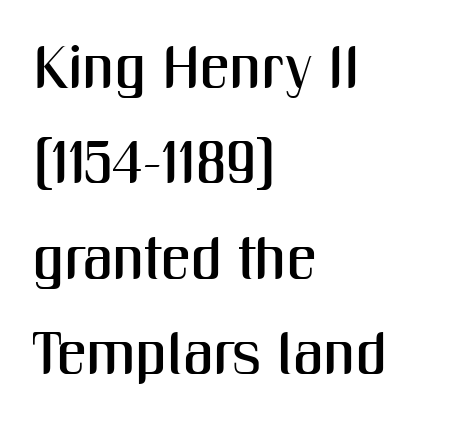
The image shows 60 px condensed sans-serif type, upright; set left-aligned, normal line spacing (1.59x), normal letter spacing, not underlined; medium stroke contrast and a medium x-height.
